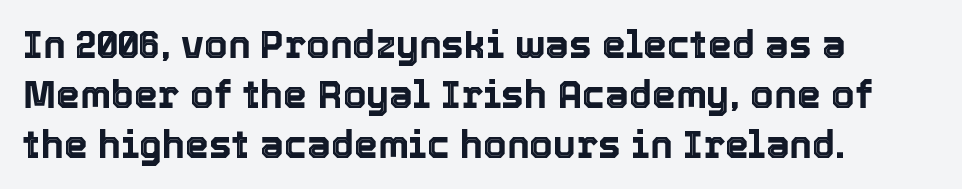
Leftover space on each line is placed entirely after the last word. This sample uses plain, unmodified letter spacing. The leading is moderate, giving the passage an even texture. Honestly, there is no underline to notice here at all. Do the characters align in a grid? No, the font is proportional.
